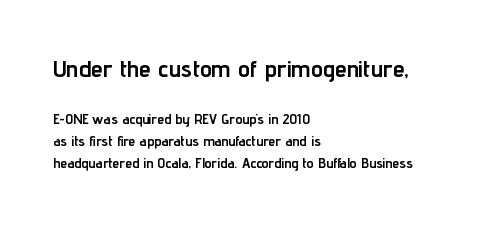
{"italic": "no", "bold": "yes", "underline": "no", "align": "left", "line_spacing": "normal", "line_spacing_ratio": 1.57, "letter_spacing": "normal", "letter_spacing_em": 0.0, "larger_block": "first", "size_ratio": 1.71, "glyph_px": 24}
